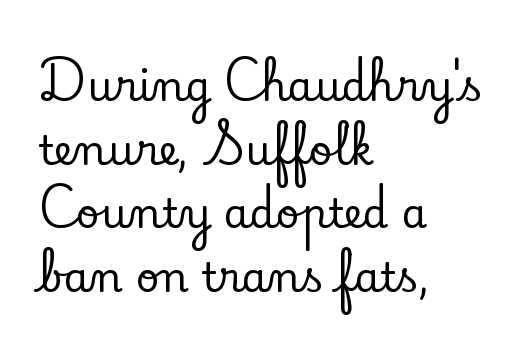
{"serif": "yes", "italic": "no", "width": "normal", "stroke_contrast": "low", "x_height": "small", "monospaced": "no", "underline": "no", "align": "left", "line_spacing": "normal", "line_spacing_ratio": 1.55, "letter_spacing": "normal", "letter_spacing_em": 0.0, "glyph_px": 41}
